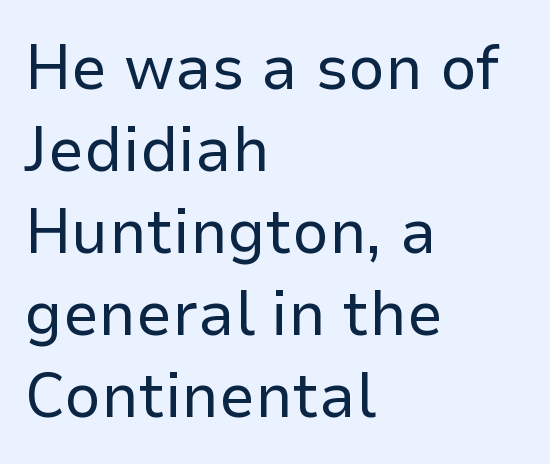
Q: Is the text bold? A: No.
Q: Is the text italic (slanted)? A: No, it is upright.
Q: Is the typeface a serif or a sans-serif typeface? A: Sans-serif.
Q: Is the text underlined? A: No.
Q: How is the paragraph aligned? A: Left-aligned.
Q: Is the spacing between letters normal or unusually wide? A: Normal.
Q: Is the spacing between lines tight, normal or loose? A: Normal.
Q: Width (condensed, normal, or wide)? A: Normal.
Q: Stroke contrast? A: Low.
Q: x-height? A: Medium.
Q: Monospaced? A: No.
